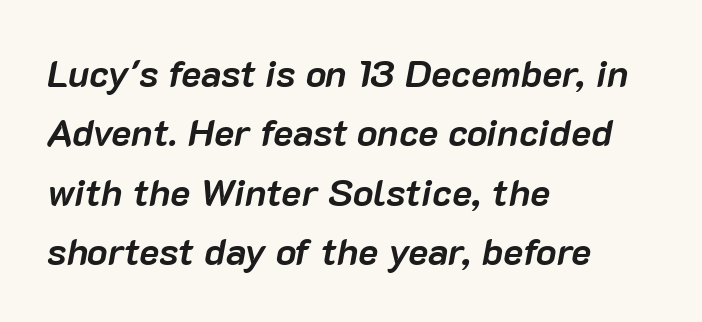
Q: Is the text bold? A: Yes.
Q: Is the text italic (slanted)? A: Yes, it leans right by about 10 degrees.
Q: Is the text underlined? A: No.
Q: How is the paragraph aligned? A: Left-aligned.
Q: Is the spacing between letters normal or unusually wide? A: Normal.
Q: Is the spacing between lines tight, normal or loose? A: Normal.
Q: Width (condensed, normal, or wide)? A: Normal.
Q: Stroke contrast? A: Low.
Q: x-height? A: Medium.
Q: Monospaced? A: No.
